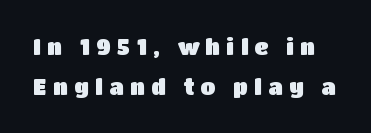
Q: Is the text italic (slanted)? A: No, it is upright.
Q: Is the text underlined? A: No.
Q: Is the spacing between letters normal or unusually wide? A: Unusually wide.
